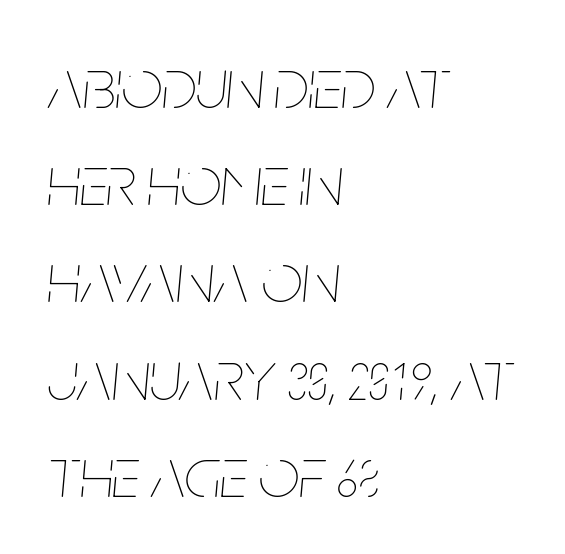
One-word summary of the alignment: left. Compared with typical paragraphs, the rows here are spaced about the same. Spacing verdict: proportional, widths tailored to each character. Type without underlining.
